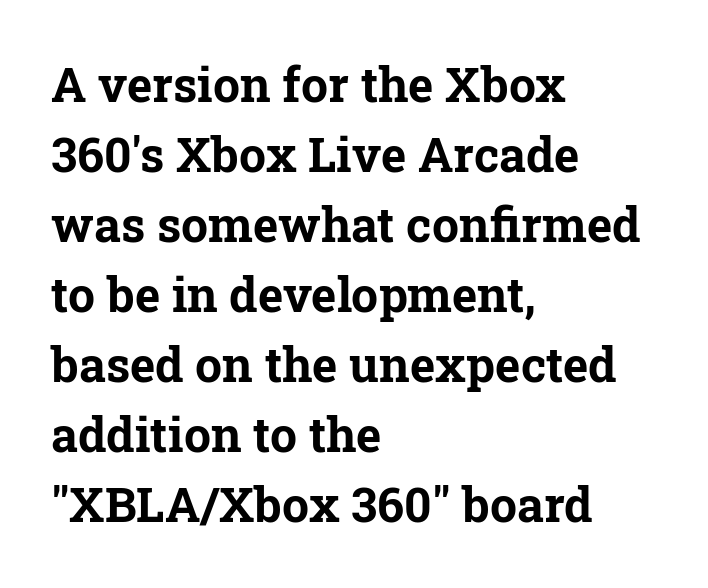
The face used here has the dense, thick strokes of a bold. Reading down the column, the eye jumps a familiar distance to each next line. Line beginnings align vertically; line endings do not. Observe the ordinary spacing: letters are neighbours, not strangers. The axis of the letterforms is exactly vertical. I'd call this a serif setting — the letters wear small feet.
